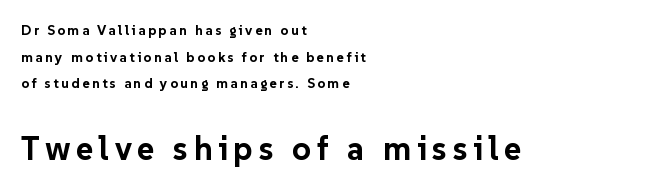
Beneath every word, the page is bare. Leading is clearly above the norm, producing a sparse column. Spacing verdict: proportional, widths tailored to each character. Type size steps up from the first block to the second. The typesetter chose a ragged-right arrangement here. Heft: maximum for text — a bold.
